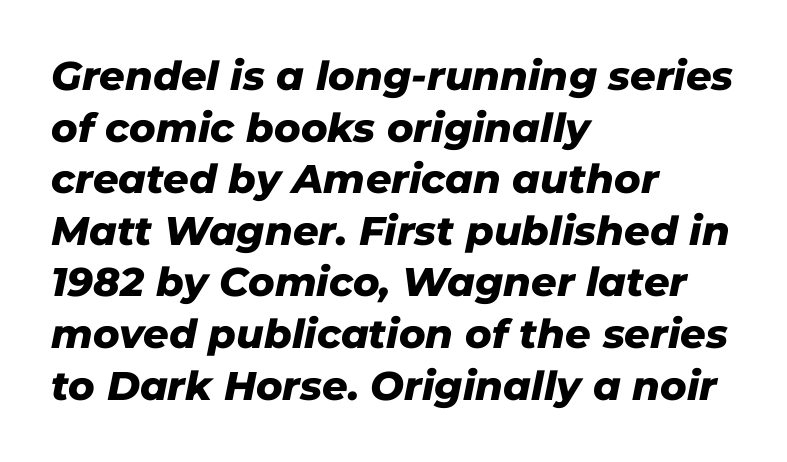
{"italic": "yes", "lean": "right", "slant_degrees": 11, "bold": "yes", "weight": "heavy", "width": "normal", "stroke_contrast": "low", "x_height": "medium", "monospaced": "no", "underline": "no", "align": "left", "line_spacing": "normal", "line_spacing_ratio": 1.29, "letter_spacing": "normal", "letter_spacing_em": 0.0, "glyph_px": 40}
